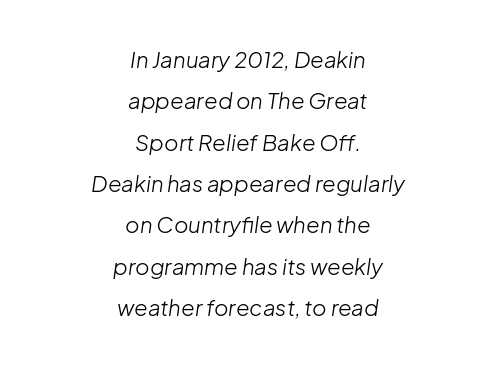
The image shows 22 px text type, italic (leaning right); set centered, line spacing 1.88x, normal letter spacing, not underlined.
